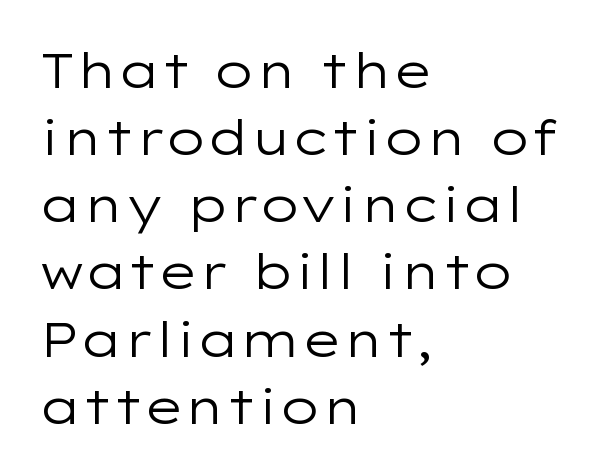
The image shows 49 px regular-weight, wide sans-serif type, upright; set left-aligned, normal line spacing (1.37x), normal letter spacing, not underlined; low stroke contrast and a medium x-height.
